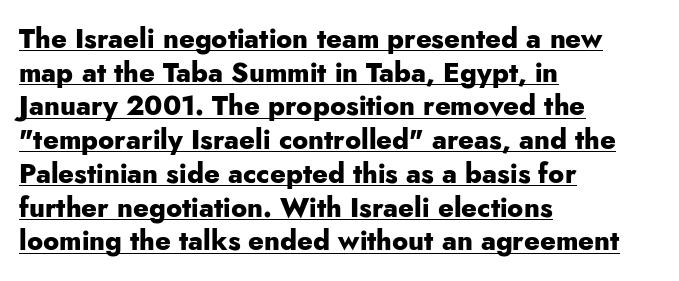
Q: Is the text bold? A: Yes.
Q: Is the text italic (slanted)? A: No, it is upright.
Q: Is the text underlined? A: Yes.
Q: How is the paragraph aligned? A: Left-aligned.
Q: Is the spacing between letters normal or unusually wide? A: Normal.
Q: Is the spacing between lines tight, normal or loose? A: Normal.
